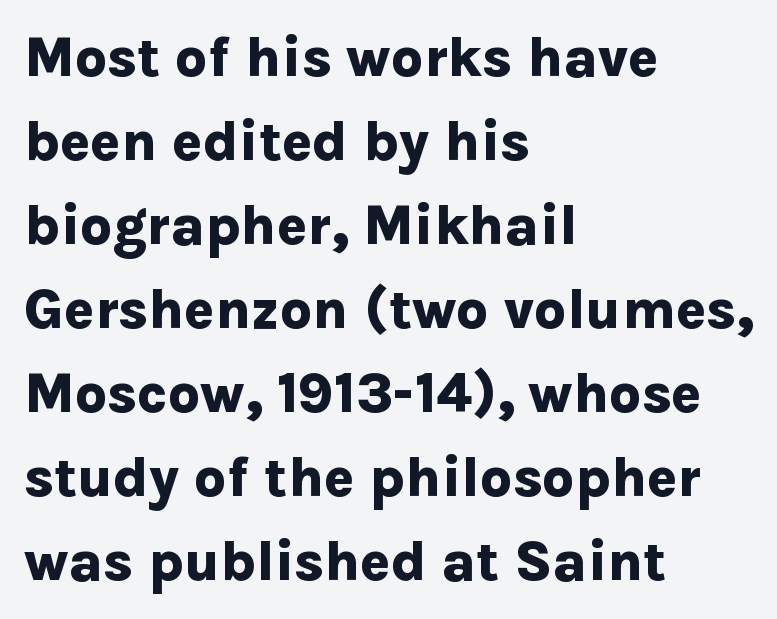
The line-height multiplier appears to be the usual default. Is the block centered? No — it sits flush against the left margin. Tracking value appears to be zero — textbook default spacing. On the weight axis this lands at bold, roughly 700. Words float on clear page, feet unadorned.
